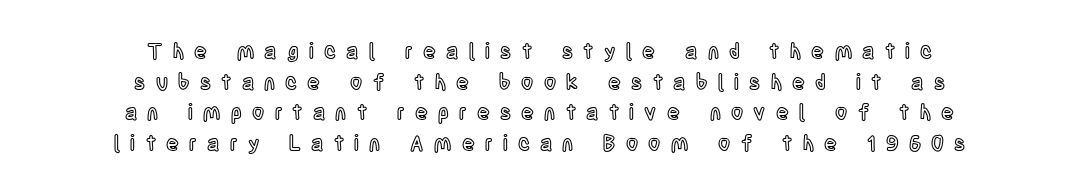
{"italic": "no", "underline": "no", "align": "center", "line_spacing": "normal", "line_spacing_ratio": 1.46, "letter_spacing": "wide", "letter_spacing_em": 0.49, "glyph_px": 21}
